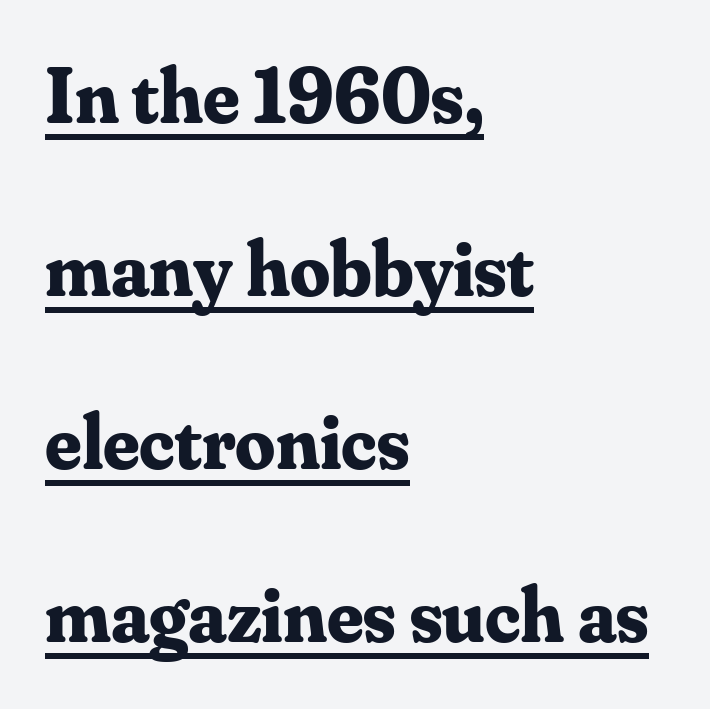
{"serif": "yes", "italic": "no", "bold": "yes", "weight": "bold", "width": "normal", "stroke_contrast": "medium", "x_height": "small", "monospaced": "no", "underline": "yes", "align": "left", "line_spacing": "loose", "line_spacing_ratio": 2.19, "letter_spacing": "normal", "letter_spacing_em": 0.0, "glyph_px": 79}
